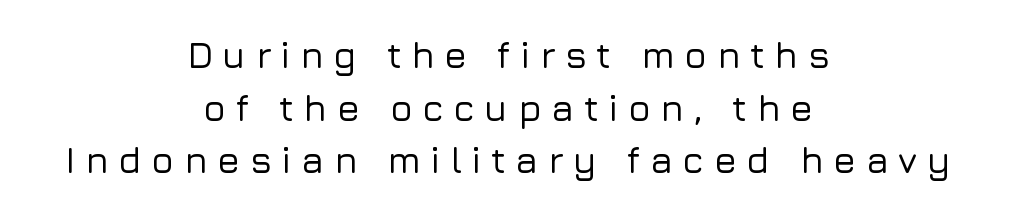
{"serif": "no", "italic": "no", "width": "normal", "stroke_contrast": "low", "x_height": "medium", "monospaced": "no", "underline": "no", "align": "center", "line_spacing": "normal", "line_spacing_ratio": 1.42, "letter_spacing": "wide", "letter_spacing_em": 0.26, "glyph_px": 37}
